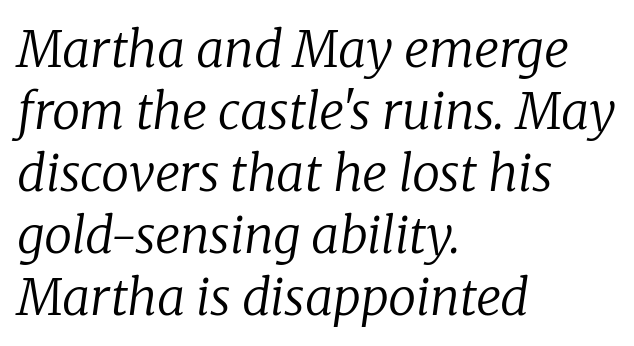
{"serif": "yes", "italic": "yes", "lean": "right", "slant_degrees": 8, "bold": "no", "weight": "regular", "width": "normal", "stroke_contrast": "low", "x_height": "medium", "monospaced": "no", "underline": "no", "align": "left", "line_spacing_ratio": 1.24, "letter_spacing": "normal", "letter_spacing_em": 0.0, "glyph_px": 50}
